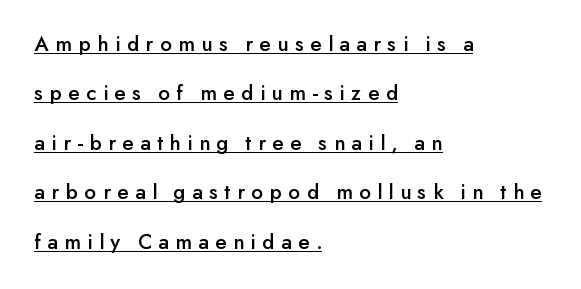
Q: Is the text italic (slanted)? A: No, it is upright.
Q: Is the text underlined? A: Yes.
Q: How is the paragraph aligned? A: Left-aligned.
Q: Is the spacing between letters normal or unusually wide? A: Unusually wide.
Q: Is the spacing between lines tight, normal or loose? A: Loose.
